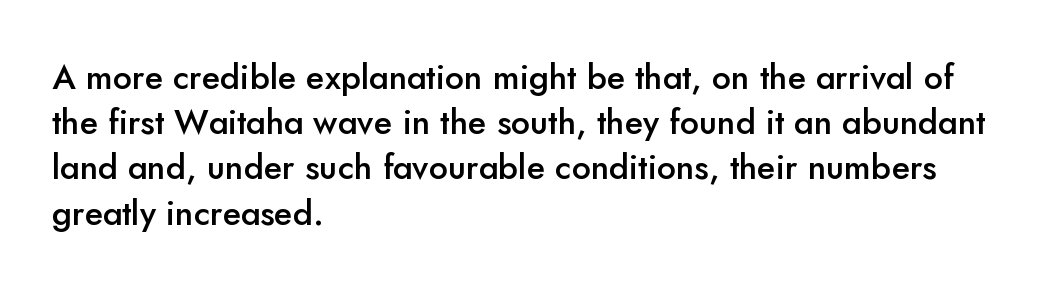
Q: Is the text bold? A: Semi-bold.
Q: Is the text italic (slanted)? A: No, it is upright.
Q: Is the typeface a serif or a sans-serif typeface? A: Sans-serif.
Q: Is the text underlined? A: No.
Q: How is the paragraph aligned? A: Left-aligned.
Q: Is the spacing between letters normal or unusually wide? A: Normal.
Q: Is the spacing between lines tight, normal or loose? A: Normal.
Q: Width (condensed, normal, or wide)? A: Normal.
Q: Stroke contrast? A: Low.
Q: x-height? A: Small.
Q: Monospaced? A: No.
